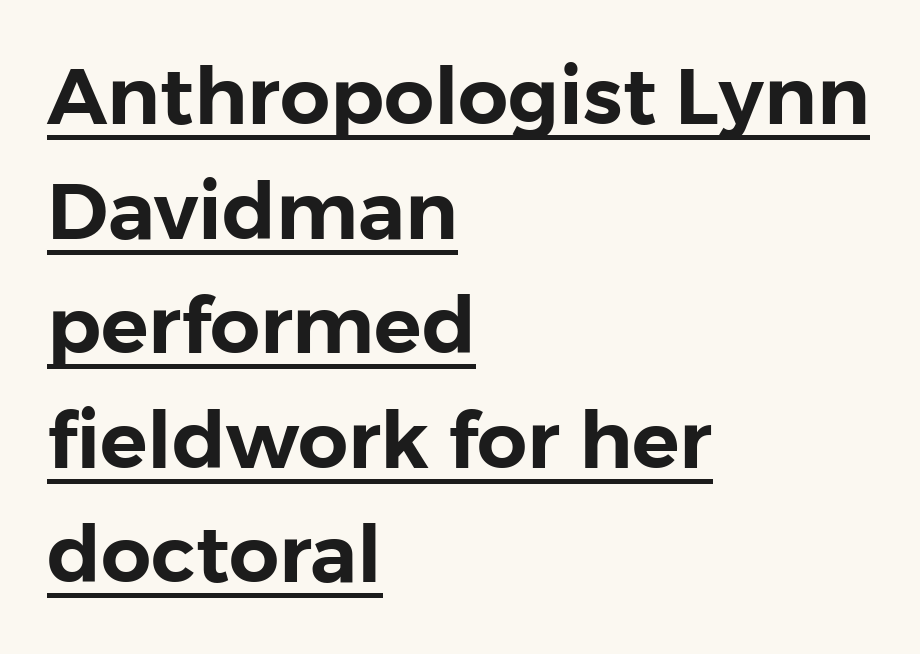
{"serif": "no", "italic": "no", "width": "normal", "stroke_contrast": "low", "x_height": "medium", "monospaced": "no", "underline": "yes", "align": "left", "line_spacing": "normal", "line_spacing_ratio": 1.45, "letter_spacing": "normal", "letter_spacing_em": 0.0, "glyph_px": 79}
